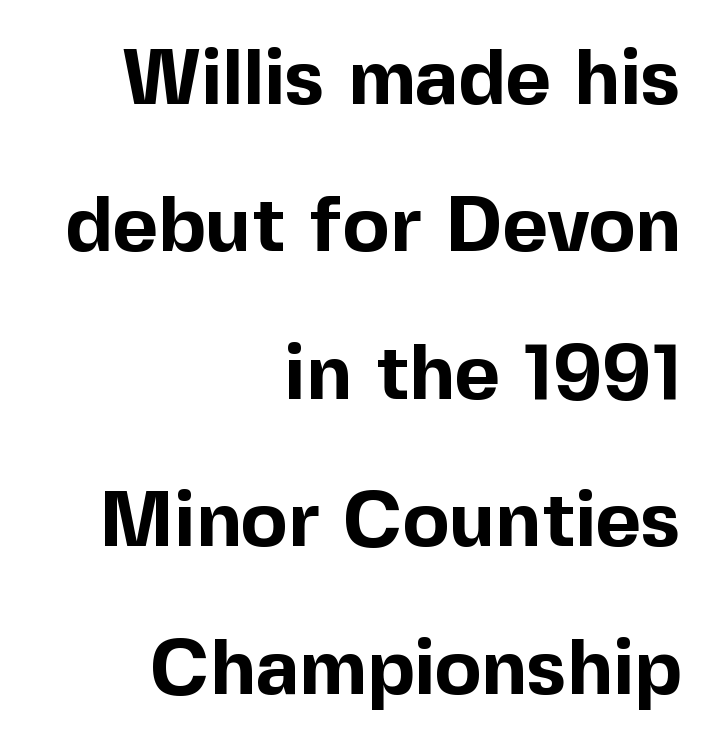
The image shows 78 px bold sans-serif type, upright; set right-aligned, line spacing 1.89x, normal letter spacing, not underlined; a medium x-height.
